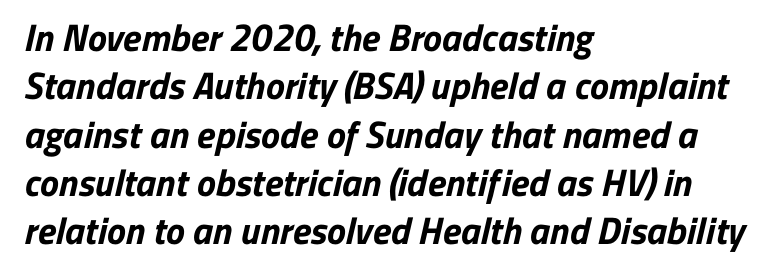
{"serif": "no", "bold": "yes", "weight": "bold", "width": "normal", "stroke_contrast": "low", "x_height": "medium", "monospaced": "no", "underline": "no", "align": "left", "line_spacing": "normal", "line_spacing_ratio": 1.27, "letter_spacing": "normal", "letter_spacing_em": 0.0, "glyph_px": 38}
